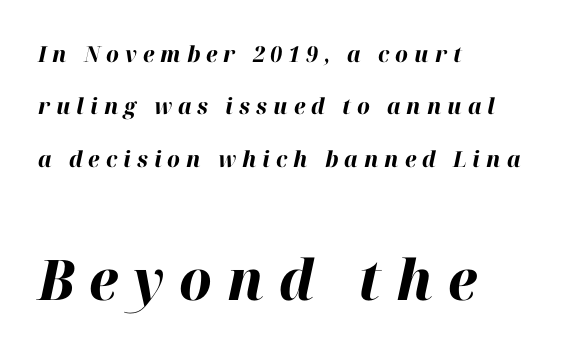
Each glyph is drawn with heavy, bold strokes. The rag falls on the right side of this text block. Substantial extra tracking has been applied to these lines. The space beneath each line is pristine and unruled. These lines are rendered in a variable-pitch font.
